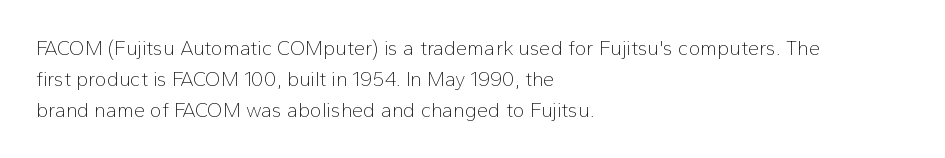
Q: Is the text bold? A: No.
Q: Is the text italic (slanted)? A: No, it is upright.
Q: Is the text underlined? A: No.
Q: How is the paragraph aligned? A: Left-aligned.
Q: Is the spacing between letters normal or unusually wide? A: Normal.
Q: Is the spacing between lines tight, normal or loose? A: Normal.
